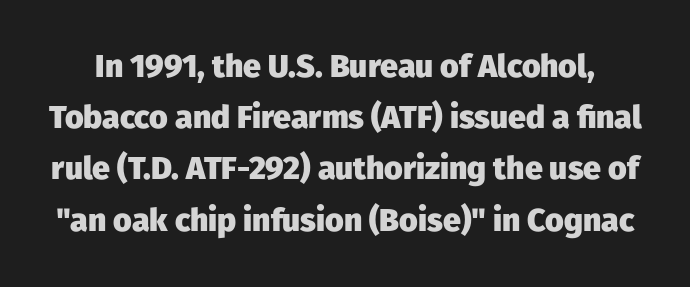
Bare-footed words on every line. A typesetter would call this leading conventional body-copy spacing. The letters carry no serifs — their stems end cleanly without finishing strokes. Is this a fixed-width face? No — the glyphs have proportional, varying widths. In terms of weight, the rendering is a true, heavy bold.
